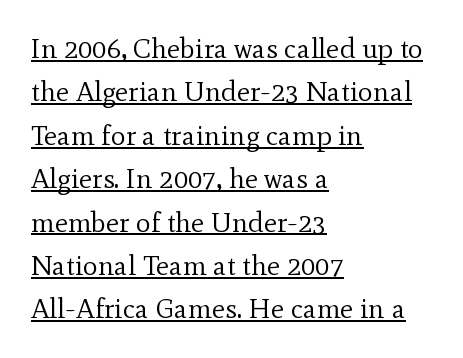
Q: Is the text bold? A: No.
Q: Is the text italic (slanted)? A: No, it is upright.
Q: Is the typeface a serif or a sans-serif typeface? A: Serif.
Q: Is the text underlined? A: Yes.
Q: How is the paragraph aligned? A: Left-aligned.
Q: Is the spacing between letters normal or unusually wide? A: Normal.
Q: Is the spacing between lines tight, normal or loose? A: Normal.
Q: Width (condensed, normal, or wide)? A: Normal.
Q: x-height? A: Small.
Q: Monospaced? A: No.
